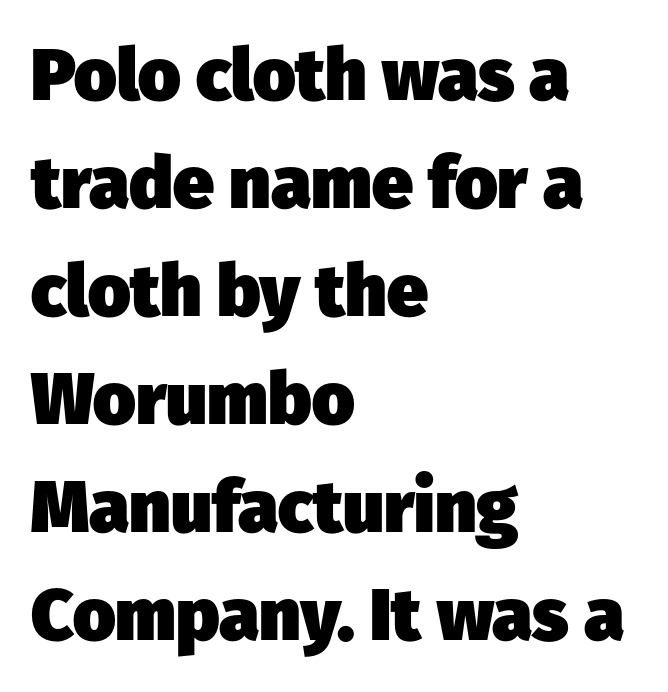
{"serif": "no", "bold": "yes", "weight": "heavy", "width": "normal", "stroke_contrast": "low", "x_height": "medium", "monospaced": "no", "underline": "no", "align": "left", "line_spacing": "normal", "line_spacing_ratio": 1.48, "letter_spacing": "normal", "letter_spacing_em": 0.0, "glyph_px": 73}
